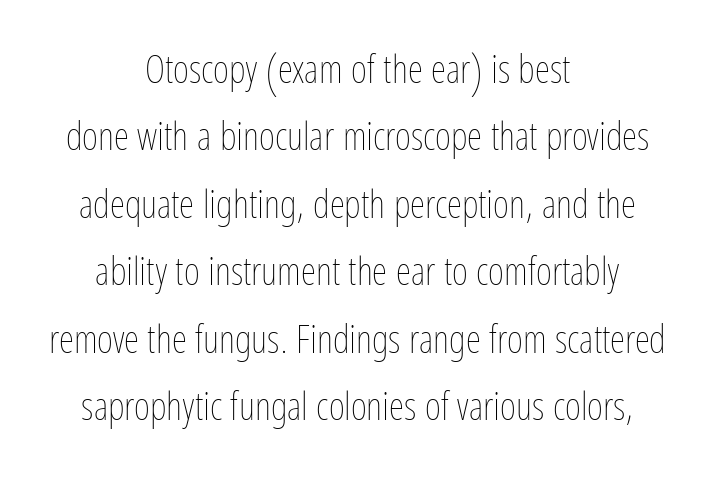
Q: Is the text bold? A: No.
Q: Is the text italic (slanted)? A: No, it is upright.
Q: Is the text underlined? A: No.
Q: How is the paragraph aligned? A: Centered.
Q: Is the spacing between letters normal or unusually wide? A: Normal.
Q: Width (condensed, normal, or wide)? A: Condensed.
Q: Stroke contrast? A: Low.
Q: x-height? A: Medium.
Q: Monospaced? A: No.
